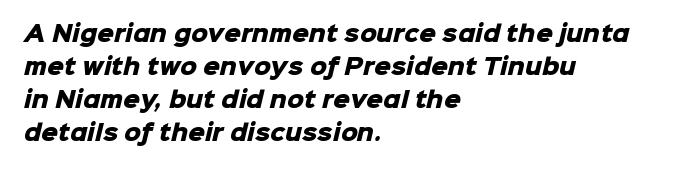
{"bold": "yes", "underline": "no", "align": "left", "line_spacing": "normal", "line_spacing_ratio": 1.57, "letter_spacing": "normal", "letter_spacing_em": 0.0, "glyph_px": 21}
